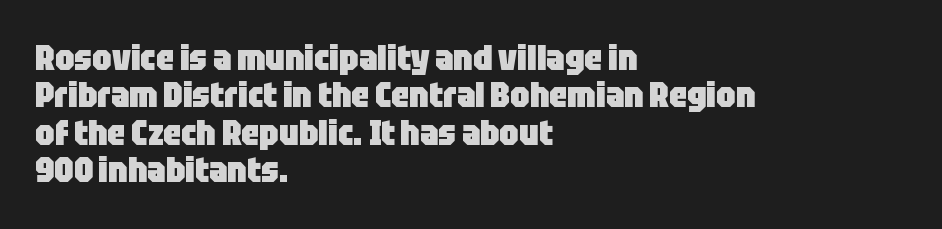
The image shows 35 px heavy, condensed sans-serif type, upright; set left-aligned, tight line spacing (1.07x), normal letter spacing, not underlined; low stroke contrast and a large x-height.
